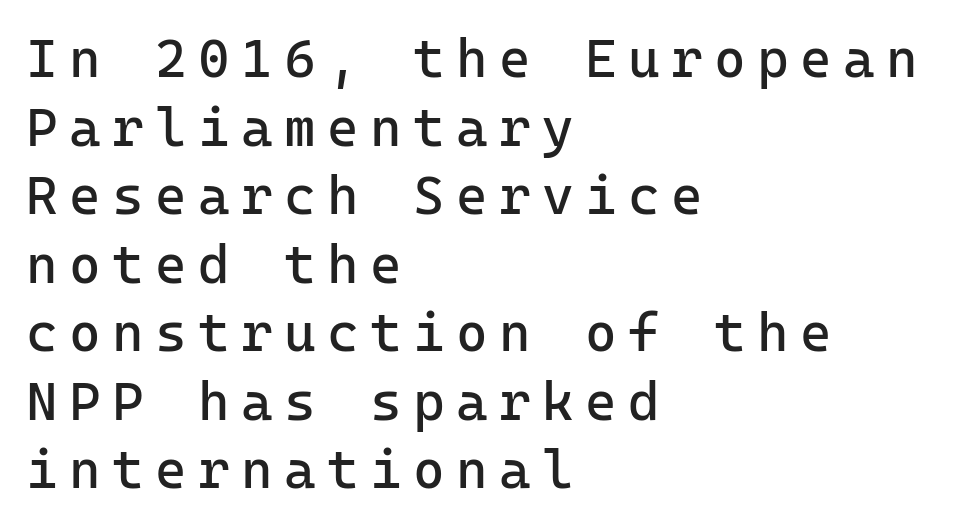
Descenders hang freely into open space. These lines stack with their left ends in a neat column. Unlike italic type, these characters show no tilt at all. Stems here are at most as thick as an everyday book face.
